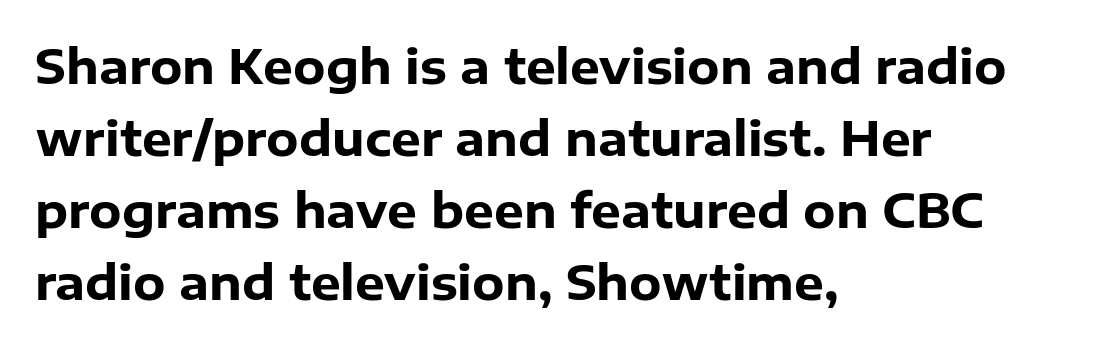
{"serif": "no", "italic": "no", "bold": "yes", "weight": "heavy", "width": "normal", "stroke_contrast": "low", "x_height": "medium", "monospaced": "no", "underline": "no", "align": "left", "line_spacing": "normal", "line_spacing_ratio": 1.53, "letter_spacing": "normal", "letter_spacing_em": 0.0, "glyph_px": 47}
